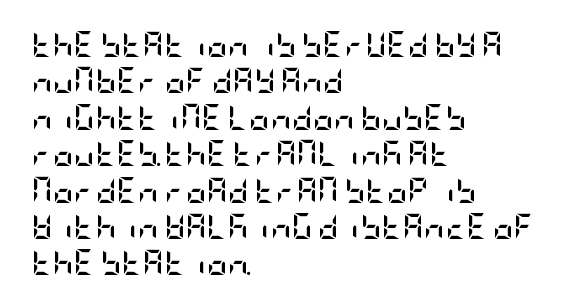
Q: Is the text bold? A: Yes.
Q: Is the text italic (slanted)? A: No, it is upright.
Q: Is the text underlined? A: No.
Q: How is the paragraph aligned? A: Left-aligned.
Q: Is the spacing between letters normal or unusually wide? A: Normal.
Q: Is the spacing between lines tight, normal or loose? A: Normal.
